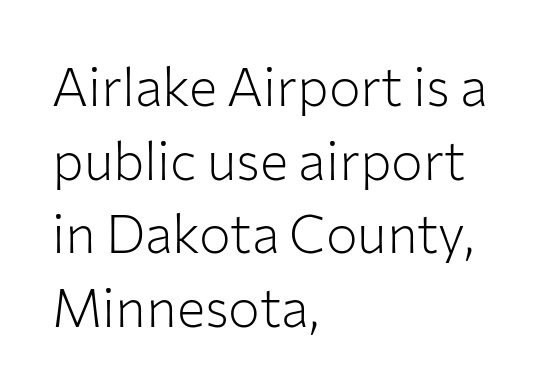
Q: Is the text bold? A: No.
Q: Is the text italic (slanted)? A: No, it is upright.
Q: Is the typeface a serif or a sans-serif typeface? A: Sans-serif.
Q: Is the text underlined? A: No.
Q: How is the paragraph aligned? A: Left-aligned.
Q: Is the spacing between letters normal or unusually wide? A: Normal.
Q: Is the spacing between lines tight, normal or loose? A: Normal.
Q: Width (condensed, normal, or wide)? A: Normal.
Q: Stroke contrast? A: Low.
Q: x-height? A: Medium.
Q: Monospaced? A: No.
